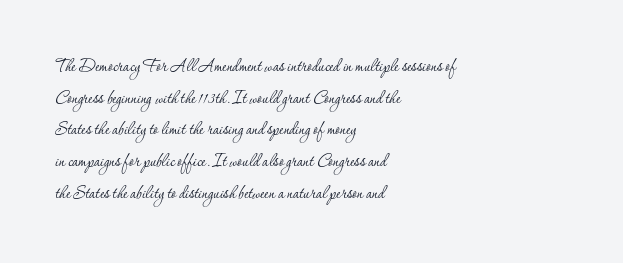
The image shows 21 px text type; set left-aligned, normal line spacing (1.51x), normal letter spacing, not underlined.
